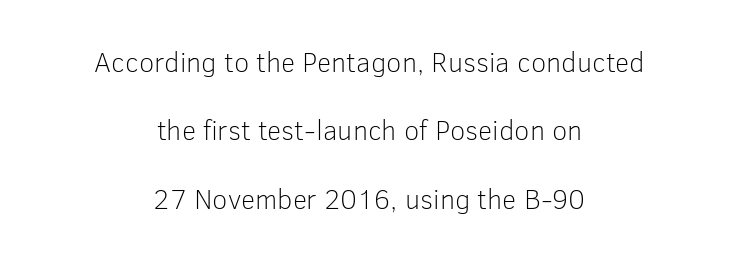
The image shows 28 px light sans-serif type, upright; set centered, loose line spacing (2.44x), normal letter spacing, not underlined; low stroke contrast and a medium x-height.
